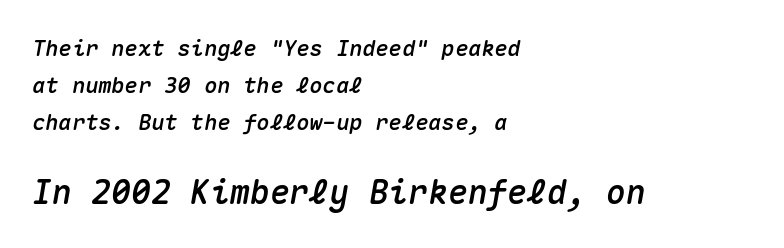
Q: Is the text italic (slanted)? A: Yes, it leans right by about 10 degrees.
Q: Is the text underlined? A: No.
Q: How is the paragraph aligned? A: Left-aligned.
Q: Is the spacing between letters normal or unusually wide? A: Normal.
Q: Is the spacing between lines tight, normal or loose? A: Normal.
Q: Which block of text is set in a larger size, the first (top) or the second (bottom)? A: The second (bottom) one.
Q: Width (condensed, normal, or wide)? A: Normal.
Q: Stroke contrast? A: Medium.
Q: x-height? A: Medium.
Q: Monospaced? A: Yes.
